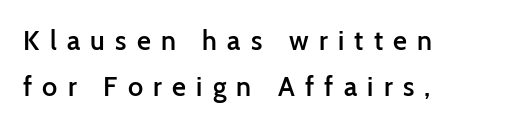
Q: Is the text bold? A: Semi-bold.
Q: Is the text italic (slanted)? A: No, it is upright.
Q: Is the text underlined? A: No.
Q: How is the paragraph aligned? A: Left-aligned.
Q: Is the spacing between letters normal or unusually wide? A: Unusually wide.
